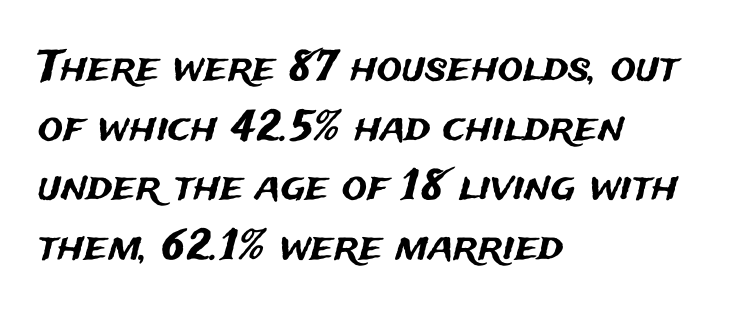
The image shows 42 px sans-serif type; set left-aligned, normal line spacing (1.42x), normal letter spacing, not underlined; medium stroke contrast and a medium x-height.
